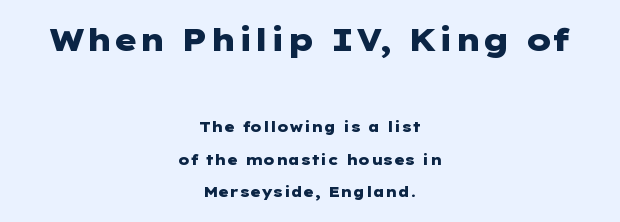
{"serif": "no", "italic": "no", "bold": "yes", "weight": "heavy", "width": "wide", "stroke_contrast": "low", "x_height": "medium", "underline": "no", "align": "center", "line_spacing": "loose", "line_spacing_ratio": 2.35, "letter_spacing": "normal", "letter_spacing_em": 0.0, "larger_block": "first", "size_ratio": 2.21, "glyph_px": 31}
